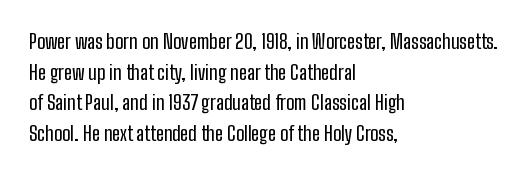
The image shows 20 px text type, upright; set left-aligned, normal line spacing (1.53x), normal letter spacing, not underlined.
